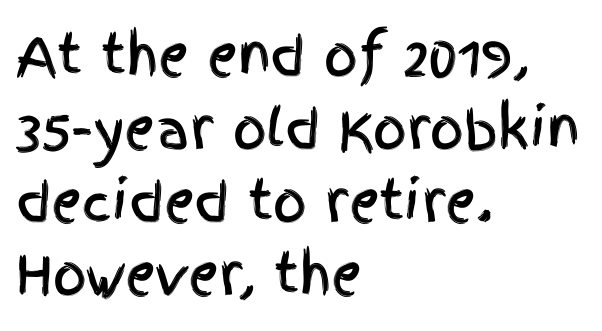
You could call the tracking neutral — neither tight nor loose. Is there any slant? The stems are plumb. Reading down the block, your eye returns to a fixed left position each line. In terms of letterform style, serifs are entirely absent. Clear beneath every line of the passage.
